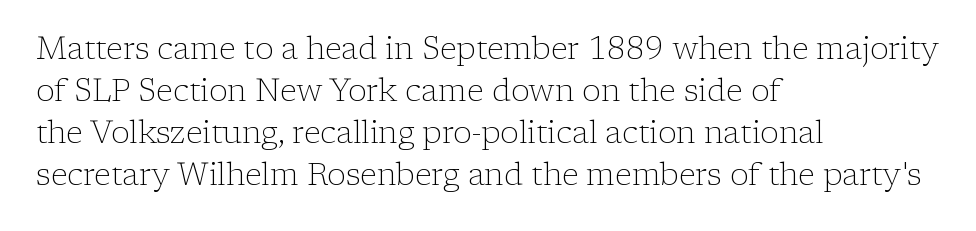
Q: Is the text bold? A: No.
Q: Is the text italic (slanted)? A: No, it is upright.
Q: Is the typeface a serif or a sans-serif typeface? A: Serif.
Q: Is the text underlined? A: No.
Q: How is the paragraph aligned? A: Left-aligned.
Q: Is the spacing between letters normal or unusually wide? A: Normal.
Q: Is the spacing between lines tight, normal or loose? A: Normal.
Q: Width (condensed, normal, or wide)? A: Normal.
Q: Stroke contrast? A: Low.
Q: x-height? A: Medium.
Q: Monospaced? A: No.
